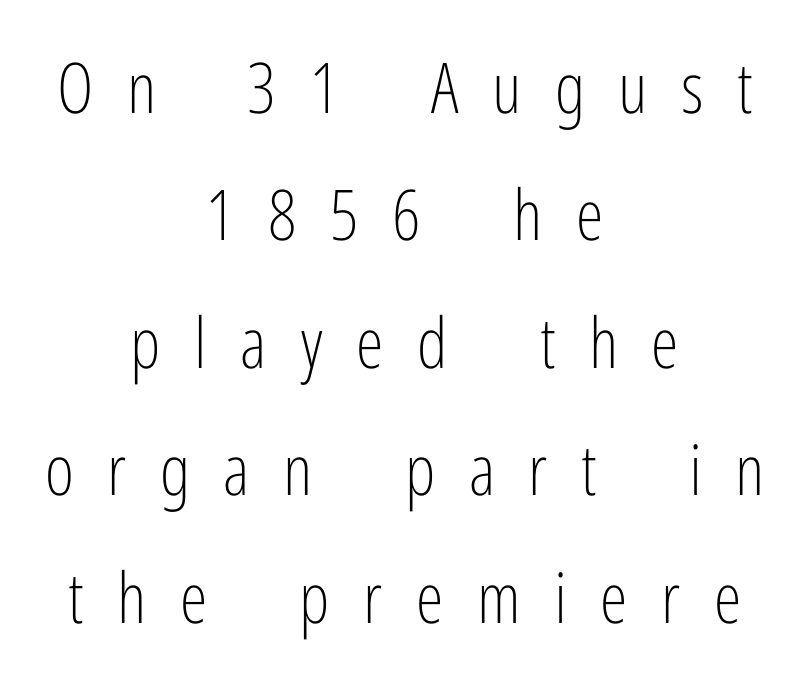
Q: Is the text bold? A: No.
Q: Is the text italic (slanted)? A: No, it is upright.
Q: Is the typeface a serif or a sans-serif typeface? A: Sans-serif.
Q: Is the text underlined? A: No.
Q: How is the paragraph aligned? A: Centered.
Q: Is the spacing between letters normal or unusually wide? A: Unusually wide.
Q: Width (condensed, normal, or wide)? A: Condensed.
Q: Stroke contrast? A: Low.
Q: x-height? A: Medium.
Q: Monospaced? A: No.
